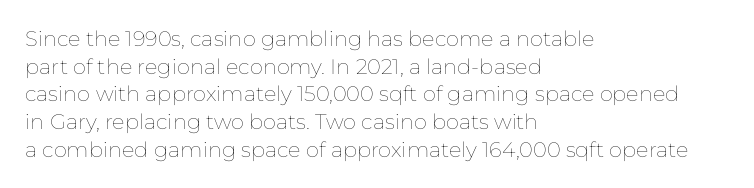
Q: Is the text bold? A: No.
Q: Is the text italic (slanted)? A: No, it is upright.
Q: Is the text underlined? A: No.
Q: How is the paragraph aligned? A: Left-aligned.
Q: Is the spacing between letters normal or unusually wide? A: Normal.
Q: Is the spacing between lines tight, normal or loose? A: Normal.
